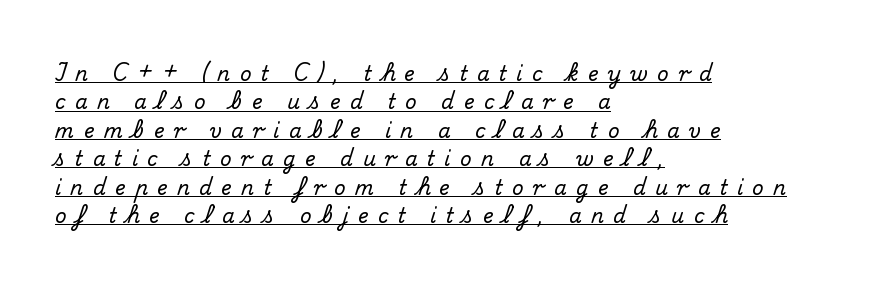
{"underline": "yes", "align": "left", "line_spacing": "normal", "line_spacing_ratio": 1.42, "letter_spacing": "wide", "letter_spacing_em": 0.47, "glyph_px": 20}
